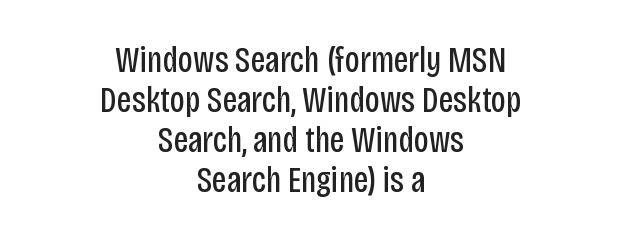
Grotesque or geometric, the face here clearly has no serifs. Heft: none added — not bold. Line starts and ends both wander, symmetrically. What's the leading like? Squeezed, with rows nearly overlapping. Do the letters lean? They stand straight.
